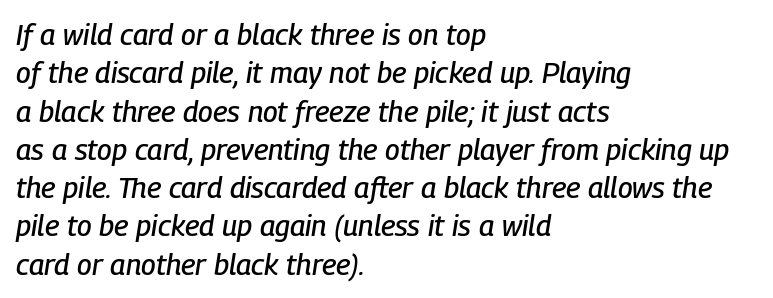
Each word holds together tightly as a unit, with standard inter-letter gaps. Letters rest on an invisible, unmarked baseline. The rendering uses natural spacing where letterforms have individual widths. If you measured baseline to baseline, you'd find a middling distance.
